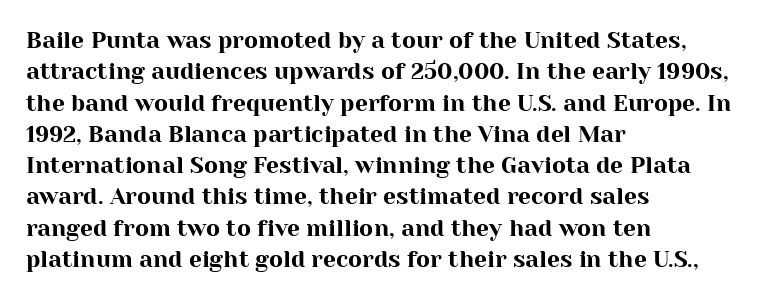
The image shows 23 px text type, upright; set left-aligned, normal line spacing (1.36x), normal letter spacing, not underlined.
